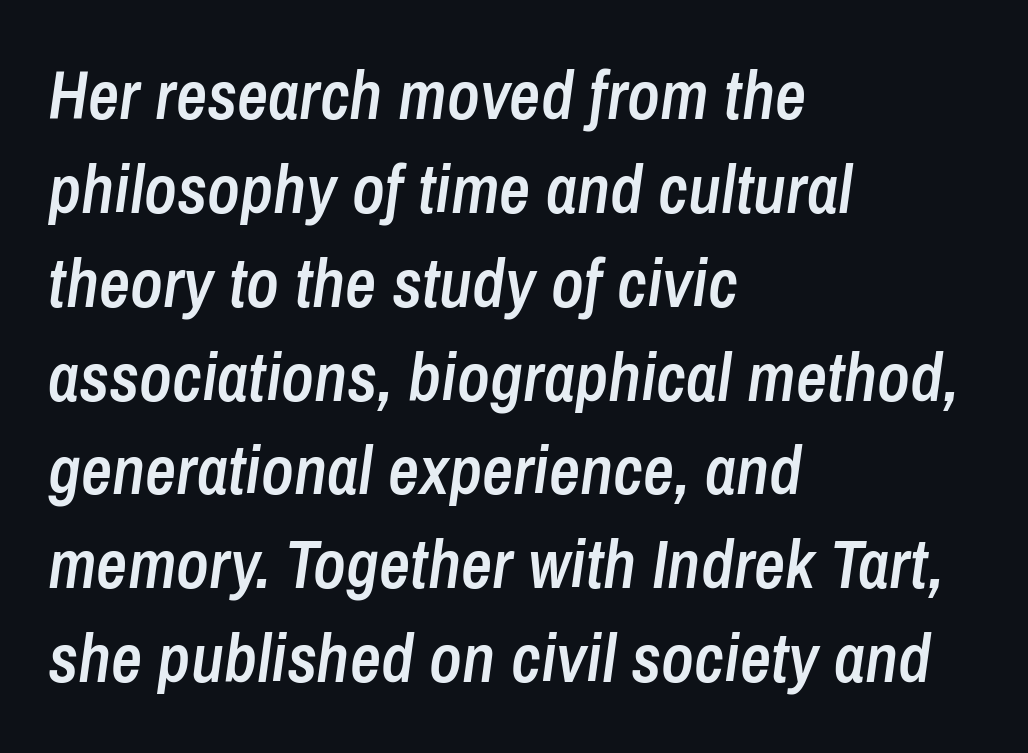
The text carries the slant typical of an italic or oblique font. Observe the ordinary spacing: letters are neighbours, not strangers. The rendering uses a moderate line-height, typical for paragraphs. The baseline area is clear. Is this a fixed-width face? No — the glyphs have proportional, varying widths.
